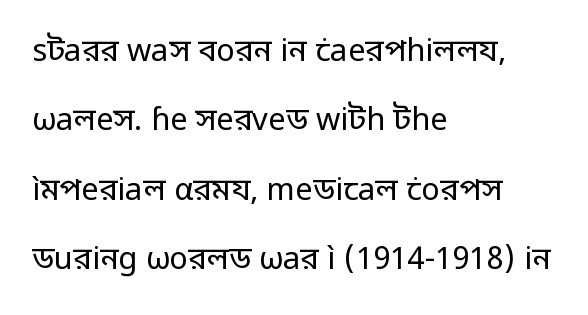
{"serif": "no", "italic": "no", "bold": "no", "weight": "regular", "width": "normal", "stroke_contrast": "low", "x_height": "medium", "monospaced": "no", "underline": "no", "align": "left", "line_spacing": "loose", "line_spacing_ratio": 2.24, "letter_spacing": "normal", "letter_spacing_em": 0.0, "glyph_px": 31}
